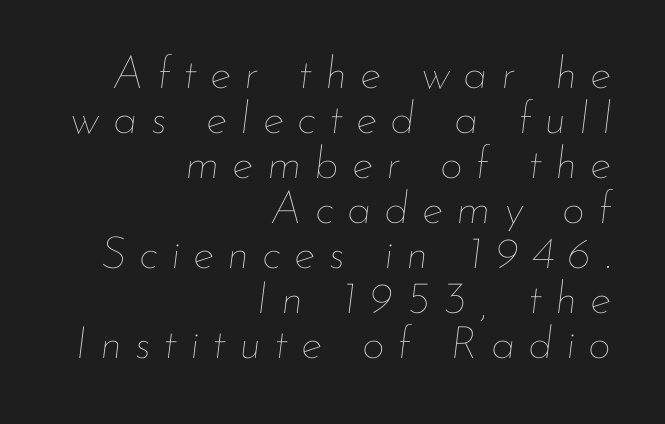
{"italic": "yes", "lean": "right", "slant_degrees": 7, "bold": "no", "weight": "thin", "width": "normal", "stroke_contrast": "low", "x_height": "small", "monospaced": "no", "underline": "no", "align": "right", "line_spacing": "tight", "line_spacing_ratio": 1.0, "letter_spacing": "wide", "letter_spacing_em": 0.29, "glyph_px": 45}
